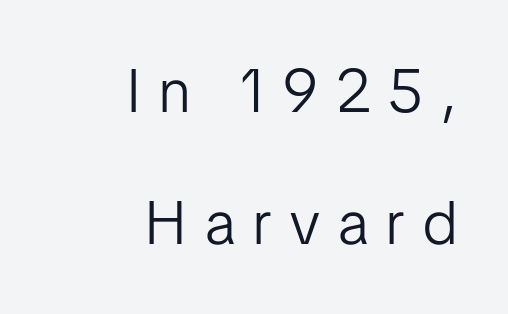
Q: Is the text bold? A: No.
Q: Is the text italic (slanted)? A: No, it is upright.
Q: Is the typeface a serif or a sans-serif typeface? A: Sans-serif.
Q: Is the text underlined? A: No.
Q: How is the paragraph aligned? A: Right-aligned.
Q: Is the spacing between letters normal or unusually wide? A: Unusually wide.
Q: Is the spacing between lines tight, normal or loose? A: Loose.
Q: Width (condensed, normal, or wide)? A: Condensed.
Q: Stroke contrast? A: Low.
Q: x-height? A: Medium.
Q: Monospaced? A: No.
